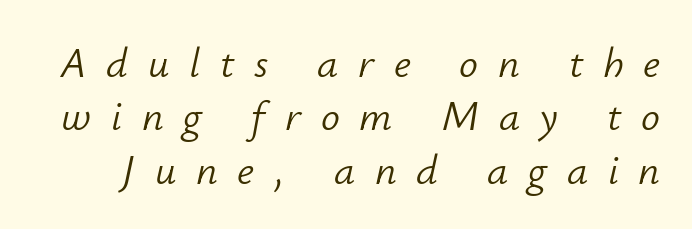
Letters have the restrained weight of plain body copy at most. Character widths vary here, with narrow letters taking less room than wide ones. The letters are spread apart with noticeably loose tracking. Observe the lean: these are italic letterforms.
